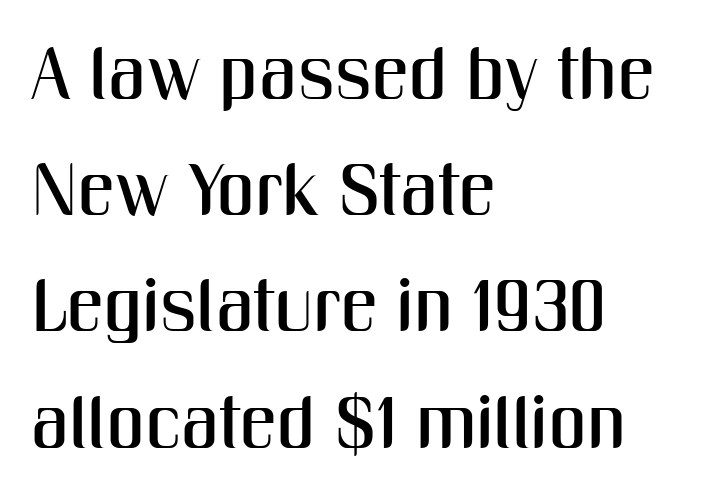
Q: Is the text italic (slanted)? A: No, it is upright.
Q: Is the typeface a serif or a sans-serif typeface? A: Sans-serif.
Q: Is the text underlined? A: No.
Q: How is the paragraph aligned? A: Left-aligned.
Q: Is the spacing between letters normal or unusually wide? A: Normal.
Q: Is the spacing between lines tight, normal or loose? A: Normal.
Q: Width (condensed, normal, or wide)? A: Condensed.
Q: Stroke contrast? A: Medium.
Q: x-height? A: Medium.
Q: Monospaced? A: No.
